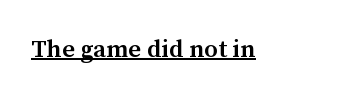
{"italic": "no", "bold": "semi", "underline": "yes", "letter_spacing": "normal", "letter_spacing_em": 0.0, "glyph_px": 25}
